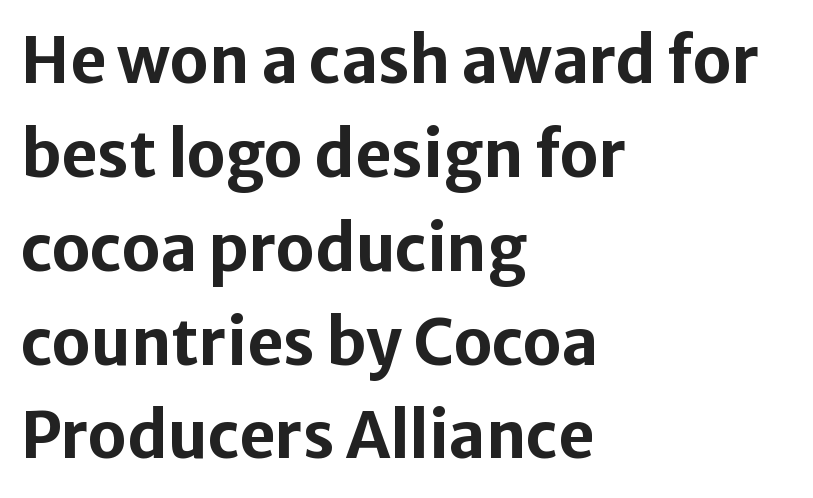
These lines are rendered in a variable-pitch font. Reading down the column, the eye jumps a familiar distance to each next line. The strokes are fattened all the way to bold. Does the lettering tilt? It doesn't — this is upright.
